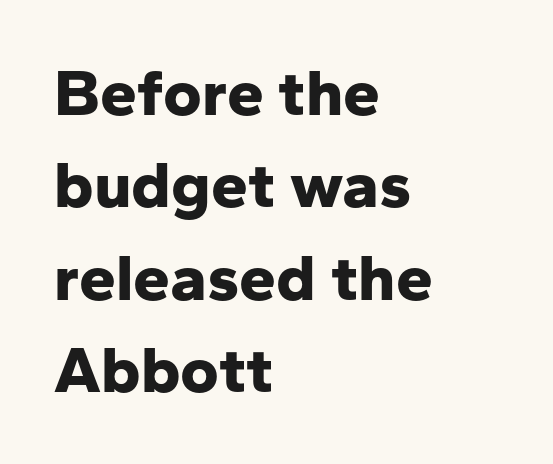
The image shows 66 px bold sans-serif type, upright; set left-aligned, normal line spacing (1.4x), normal letter spacing, not underlined; low stroke contrast and a medium x-height.
